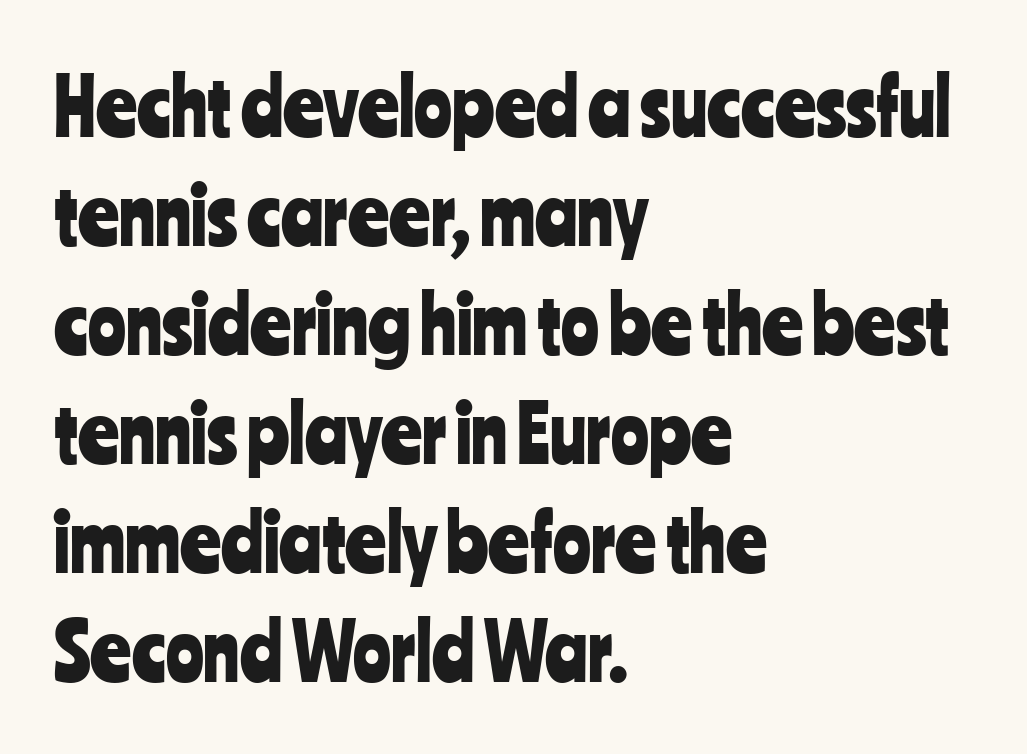
Q: Is the text italic (slanted)? A: No, it is upright.
Q: Is the typeface a serif or a sans-serif typeface? A: Sans-serif.
Q: Is the text underlined? A: No.
Q: How is the paragraph aligned? A: Left-aligned.
Q: Is the spacing between letters normal or unusually wide? A: Normal.
Q: Is the spacing between lines tight, normal or loose? A: Normal.
Q: Width (condensed, normal, or wide)? A: Condensed.
Q: Stroke contrast? A: Low.
Q: x-height? A: Medium.
Q: Monospaced? A: No.
